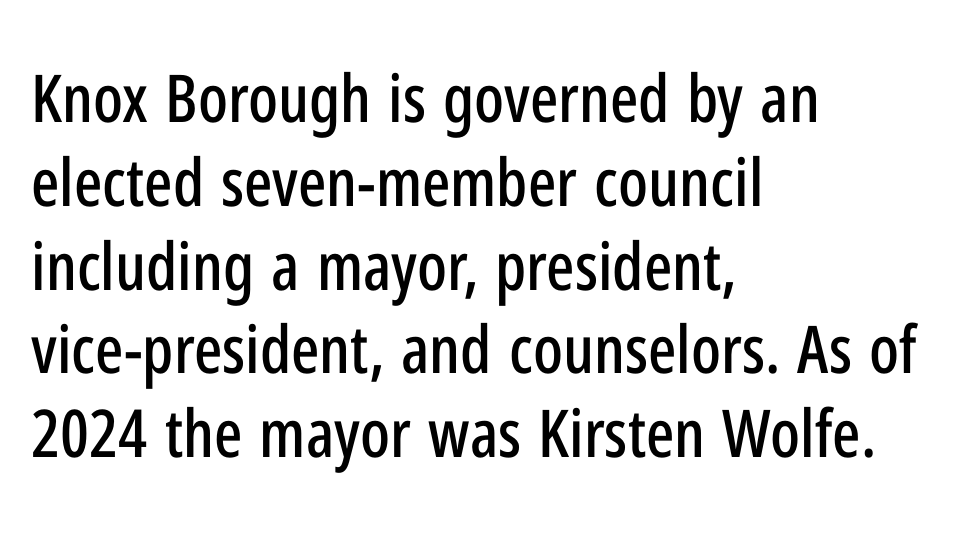
{"serif": "no", "italic": "no", "width": "condensed", "stroke_contrast": "low", "x_height": "medium", "monospaced": "no", "underline": "no", "align": "left", "line_spacing": "normal", "line_spacing_ratio": 1.27, "letter_spacing": "normal", "letter_spacing_em": 0.0, "glyph_px": 66}
